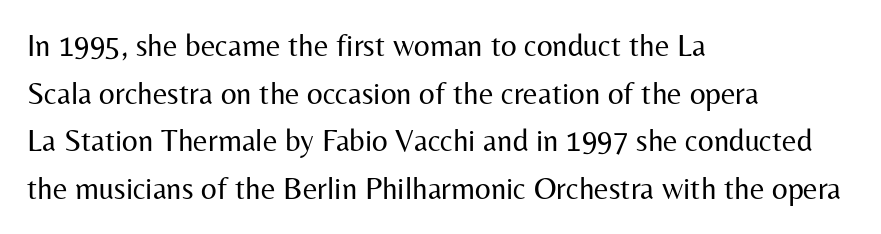
Q: Is the text bold? A: No.
Q: Is the text italic (slanted)? A: No, it is upright.
Q: Is the typeface a serif or a sans-serif typeface? A: Sans-serif.
Q: Is the text underlined? A: No.
Q: How is the paragraph aligned? A: Left-aligned.
Q: Is the spacing between letters normal or unusually wide? A: Normal.
Q: Is the spacing between lines tight, normal or loose? A: Normal.
Q: Width (condensed, normal, or wide)? A: Normal.
Q: Stroke contrast? A: Medium.
Q: x-height? A: Medium.
Q: Monospaced? A: No.
